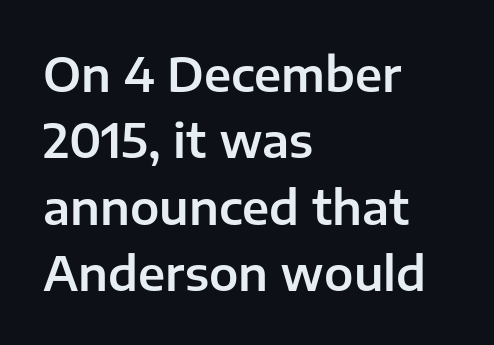
Q: Is the text italic (slanted)? A: No, it is upright.
Q: Is the typeface a serif or a sans-serif typeface? A: Sans-serif.
Q: Is the text underlined? A: No.
Q: How is the paragraph aligned? A: Left-aligned.
Q: Is the spacing between letters normal or unusually wide? A: Normal.
Q: Is the spacing between lines tight, normal or loose? A: Normal.
Q: Width (condensed, normal, or wide)? A: Normal.
Q: Stroke contrast? A: Low.
Q: x-height? A: Medium.
Q: Monospaced? A: No.
